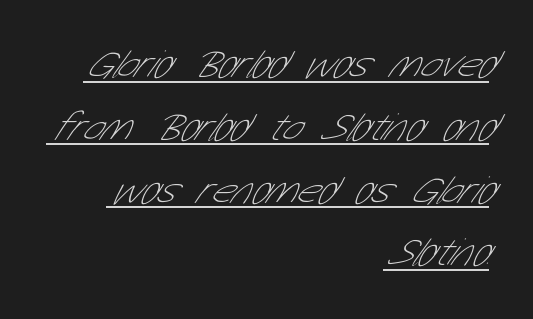
The image shows 39 px thin, condensed sans-serif type; set right-aligned, normal line spacing (1.61x), normal letter spacing, underlined; low stroke contrast and a medium x-height.
